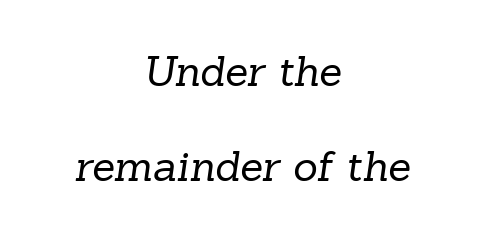
The image shows 42 px regular-weight serif type; set centered, loose line spacing (2.27x), normal letter spacing, not underlined; low stroke contrast and a medium x-height.
